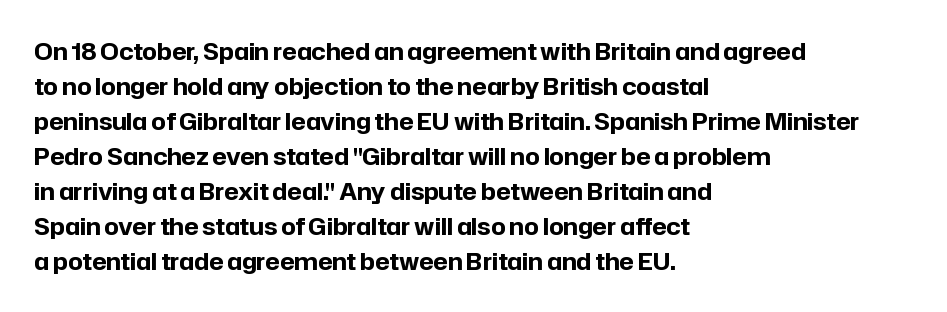
A normal amount of white space separates one row of letters from the next. The lines in this sample share a left origin and differ only in where they stop. Characters follow at the spacing the type designer built in. In terms of weight, the rendering is a true, heavy bold.
